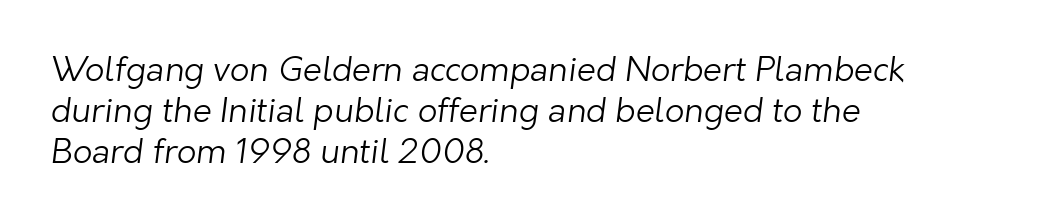
Horizontally, the lines are justified to the leading edge only. Type without underlining. This sample has the flowing, uneven cadence of proportional lettering. Classification — sans serif.
